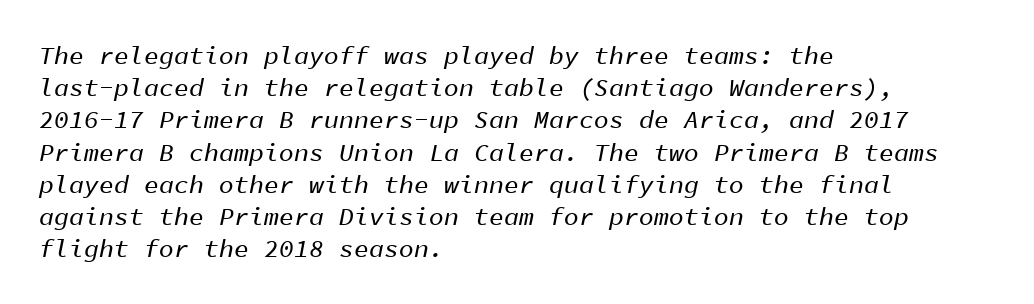
Rows of type keep a routine distance in the vertical direction. The letterforms sit shoulder to shoulder at normal distance. Every character sits at an angle, as italics do. Horizontally, the lines are justified to the leading edge only.
